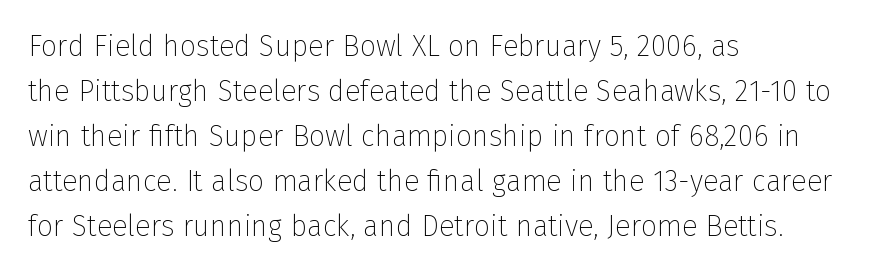
Line beginnings align vertically; line endings do not. Stroke thickness stays within the range of a standard reading face or lighter. Vertically, the passage feels balanced, rows spaced as you'd expect. Spacing verdict: proportional, widths tailored to each character.
